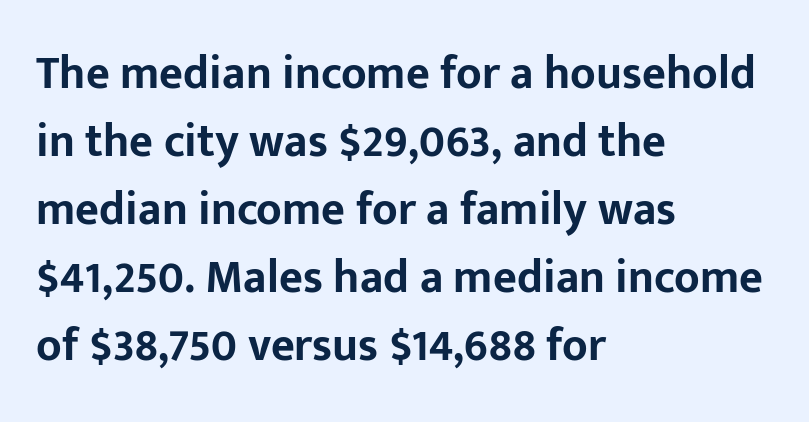
{"serif": "no", "italic": "no", "bold": "yes", "weight": "bold", "width": "normal", "stroke_contrast": "low", "x_height": "medium", "monospaced": "no", "underline": "no", "align": "left", "line_spacing": "normal", "line_spacing_ratio": 1.48, "letter_spacing": "normal", "letter_spacing_em": 0.0, "glyph_px": 46}
